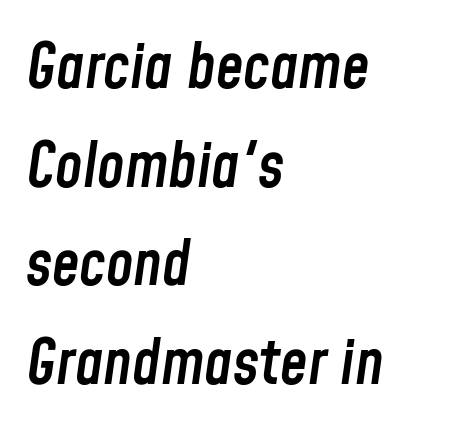
The image shows 62 px semibold, condensed type, italic (leaning right); set left-aligned, normal line spacing (1.59x), normal letter spacing, not underlined; low stroke contrast and a medium x-height.
